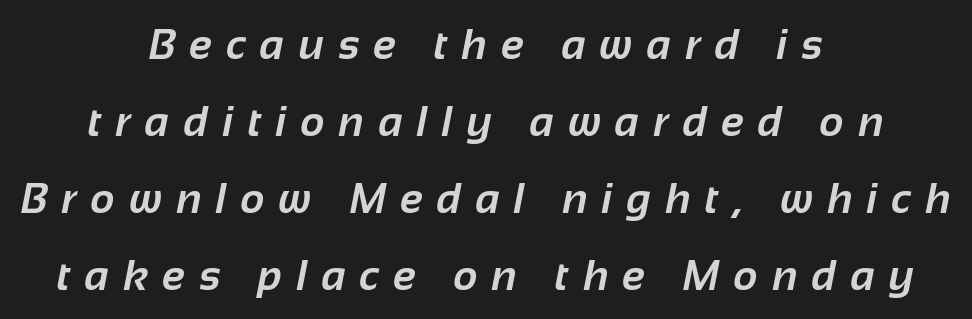
{"serif": "no", "bold": "yes", "weight": "bold", "width": "normal", "stroke_contrast": "low", "x_height": "medium", "monospaced": "no", "underline": "no", "align": "center", "line_spacing_ratio": 1.83, "letter_spacing": "wide", "letter_spacing_em": 0.34, "glyph_px": 42}
